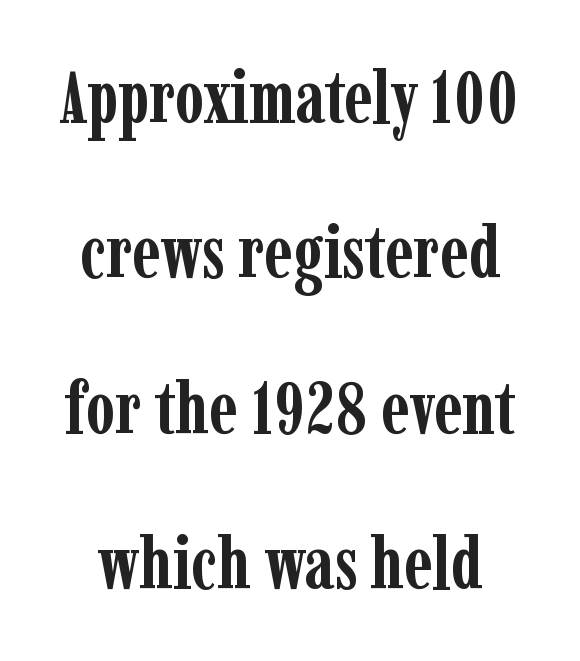
{"serif": "yes", "italic": "no", "bold": "yes", "weight": "semibold", "width": "condensed", "stroke_contrast": "low", "x_height": "medium", "monospaced": "no", "underline": "no", "line_spacing": "loose", "line_spacing_ratio": 2.1, "letter_spacing": "normal", "letter_spacing_em": 0.0, "glyph_px": 74}
